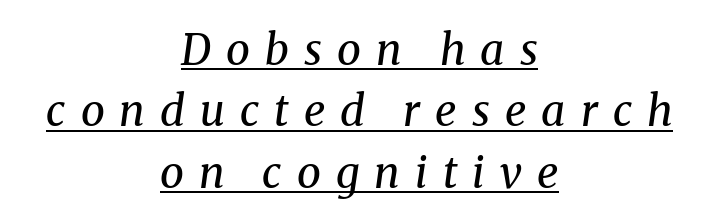
Q: Is the text bold? A: No.
Q: Is the text italic (slanted)? A: Yes, it leans right by about 8 degrees.
Q: Is the typeface a serif or a sans-serif typeface? A: Serif.
Q: Is the text underlined? A: Yes.
Q: How is the paragraph aligned? A: Centered.
Q: Is the spacing between letters normal or unusually wide? A: Unusually wide.
Q: Is the spacing between lines tight, normal or loose? A: Normal.
Q: Width (condensed, normal, or wide)? A: Normal.
Q: Stroke contrast? A: Medium.
Q: x-height? A: Medium.
Q: Monospaced? A: No.
